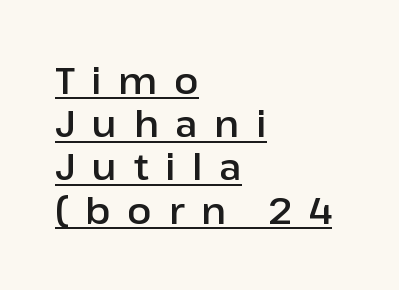
{"serif": "no", "italic": "no", "width": "normal", "stroke_contrast": "low", "x_height": "medium", "monospaced": "no", "underline": "yes", "align": "left", "line_spacing_ratio": 1.2, "letter_spacing": "wide", "letter_spacing_em": 0.47, "glyph_px": 36}
